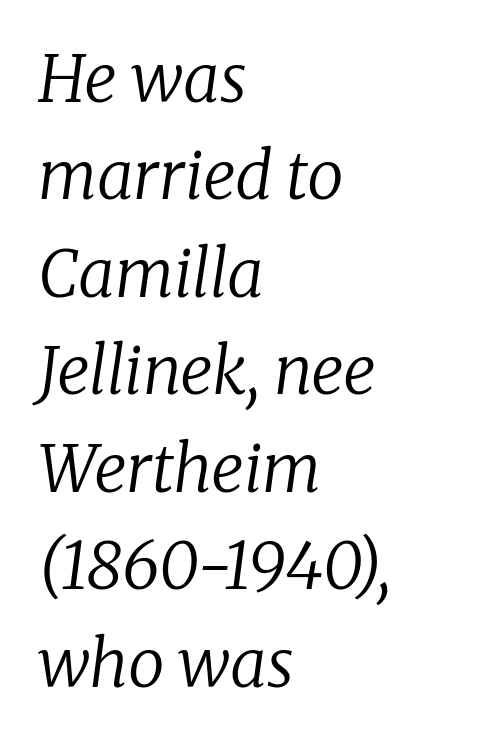
{"serif": "yes", "italic": "yes", "lean": "right", "slant_degrees": 8, "bold": "no", "weight": "regular", "width": "normal", "stroke_contrast": "low", "x_height": "medium", "monospaced": "no", "underline": "no", "align": "left", "line_spacing": "normal", "line_spacing_ratio": 1.5, "letter_spacing": "normal", "letter_spacing_em": 0.0, "glyph_px": 65}
